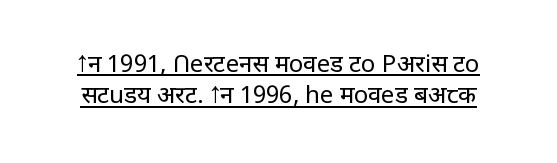
{"italic": "no", "bold": "no", "underline": "yes", "line_spacing": "normal", "line_spacing_ratio": 1.31, "letter_spacing": "normal", "letter_spacing_em": 0.0, "glyph_px": 24}
